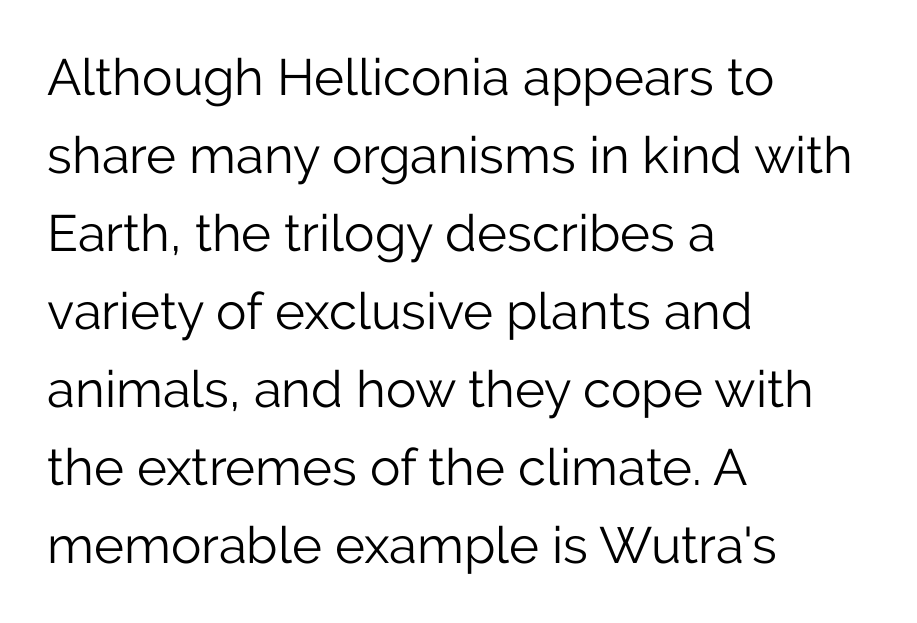
Q: Is the text bold? A: No.
Q: Is the text italic (slanted)? A: No, it is upright.
Q: Is the typeface a serif or a sans-serif typeface? A: Sans-serif.
Q: Is the text underlined? A: No.
Q: How is the paragraph aligned? A: Left-aligned.
Q: Is the spacing between letters normal or unusually wide? A: Normal.
Q: Is the spacing between lines tight, normal or loose? A: Normal.
Q: Width (condensed, normal, or wide)? A: Normal.
Q: Stroke contrast? A: Low.
Q: x-height? A: Medium.
Q: Monospaced? A: No.
